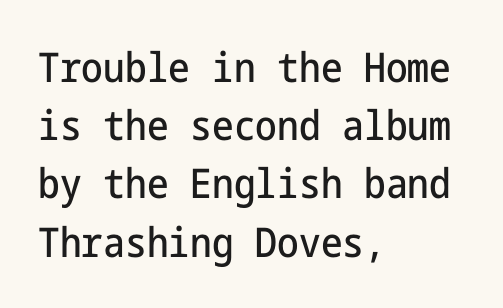
{"serif": "no", "italic": "no", "width": "condensed", "stroke_contrast": "low", "x_height": "medium", "underline": "no", "align": "left", "line_spacing": "normal", "line_spacing_ratio": 1.42, "letter_spacing": "normal", "letter_spacing_em": 0.0, "glyph_px": 41}
